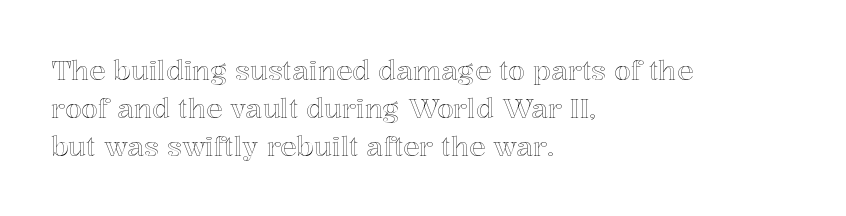
The image shows 27 px text type, upright; set left-aligned, normal line spacing (1.4x), normal letter spacing, not underlined.
